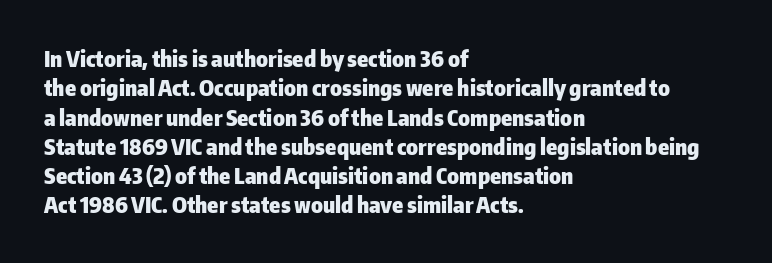
The image shows 22 px bold type, upright; set left-aligned, normal line spacing (1.33x), normal letter spacing, not underlined.
